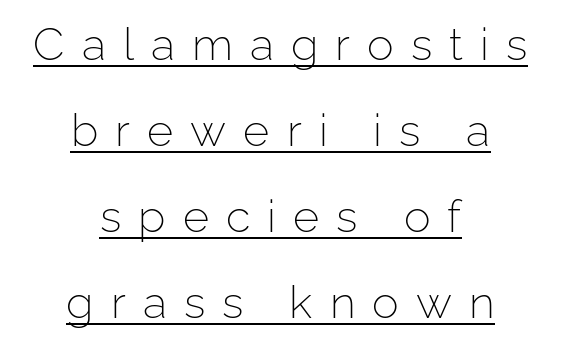
A quiet, ordinary-to-light weight characterises the typeface. Do the characters align in a grid? No, the font is proportional. Short note: letters widely spaced. Is this a sans? Yes — the strokes have no serifs. If you folded the block vertically in half, each line would mirror itself in length.
